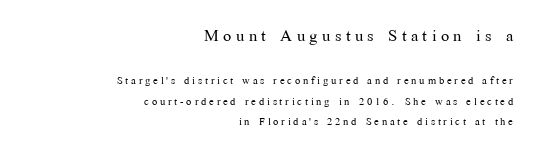
The image shows 22 px text type, upright; set right-aligned, normal line spacing (1.45x), unusually wide letter spacing (+0.2 em), not underlined; the first (top) block is 1.57x larger.
